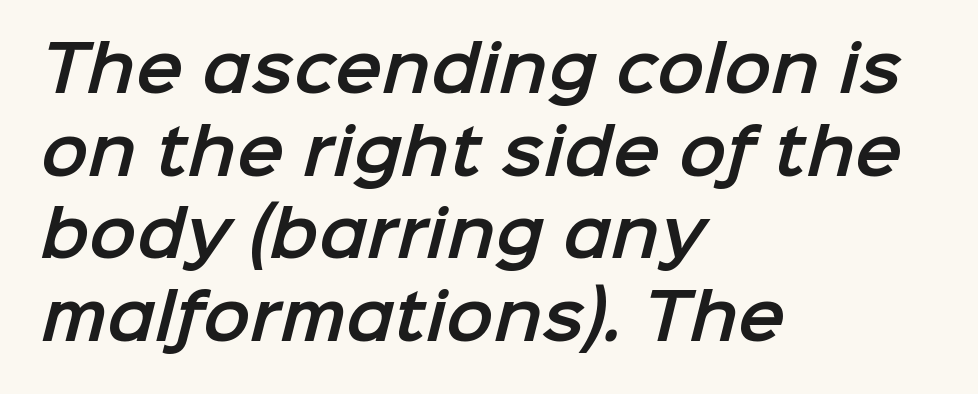
{"serif": "no", "width": "normal", "stroke_contrast": "low", "x_height": "medium", "monospaced": "no", "underline": "no", "align": "left", "line_spacing": "normal", "line_spacing_ratio": 1.31, "letter_spacing": "normal", "letter_spacing_em": 0.0, "glyph_px": 63}
